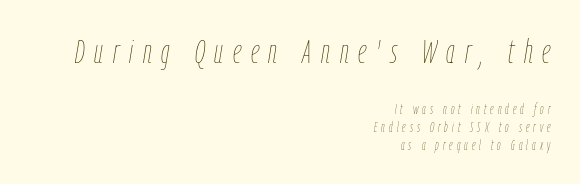
The weight tops out at a normal text grade. You can tell it's italic because the verticals aren't actually vertical. Size hierarchy here favors the leading block over the trailing one. The passage shown is typed in a proportional face where columns would drift. The string is rendered with underlining switched off. Vertically, the passage feels balanced, rows spaced as you'd expect.
